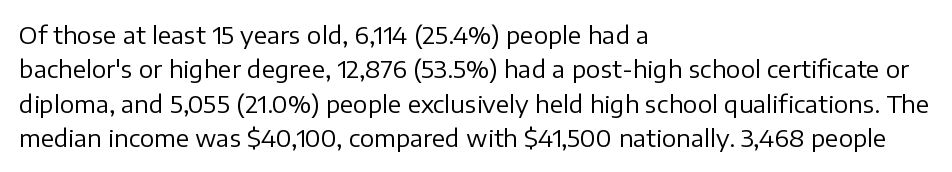
The image shows 24 px text type, upright; set left-aligned, normal line spacing (1.43x), normal letter spacing, not underlined.
